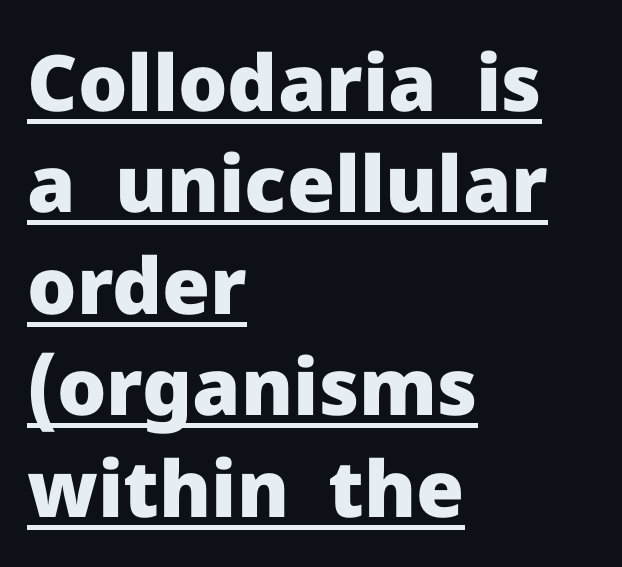
{"serif": "no", "italic": "no", "bold": "yes", "weight": "heavy", "width": "normal", "stroke_contrast": "low", "x_height": "medium", "monospaced": "no", "underline": "yes", "align": "left", "line_spacing": "normal", "line_spacing_ratio": 1.3, "letter_spacing": "normal", "letter_spacing_em": 0.0, "glyph_px": 78}
